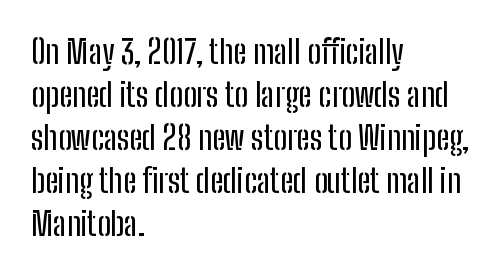
The image shows 33 px condensed sans-serif type, upright; set left-aligned, normal line spacing (1.3x), normal letter spacing, not underlined; low stroke contrast and a medium x-height.
